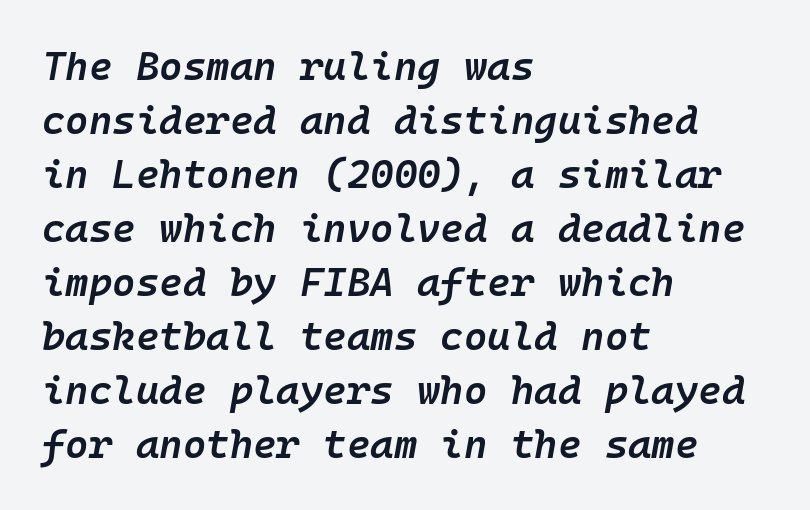
{"italic": "yes", "lean": "right", "slant_degrees": 10, "bold": "semi", "weight": "semibold", "width": "normal", "stroke_contrast": "low", "x_height": "medium", "monospaced": "yes", "underline": "no", "align": "left", "line_spacing": "normal", "line_spacing_ratio": 1.35, "letter_spacing": "normal", "letter_spacing_em": 0.0, "glyph_px": 40}
